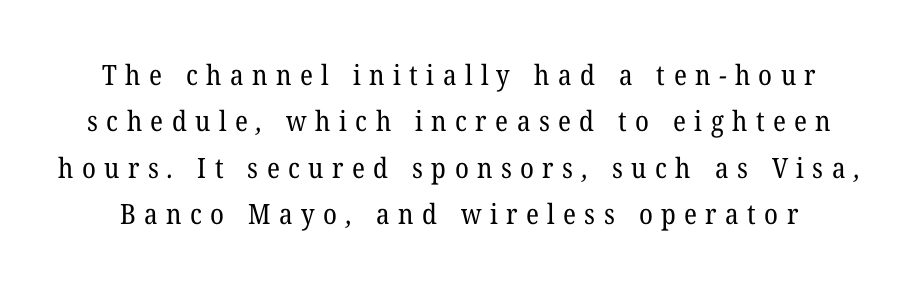
Q: Is the text bold? A: No.
Q: Is the typeface a serif or a sans-serif typeface? A: Serif.
Q: Is the text underlined? A: No.
Q: Is the spacing between letters normal or unusually wide? A: Unusually wide.
Q: Is the spacing between lines tight, normal or loose? A: Normal.
Q: Width (condensed, normal, or wide)? A: Normal.
Q: Stroke contrast? A: Low.
Q: x-height? A: Medium.
Q: Monospaced? A: No.
